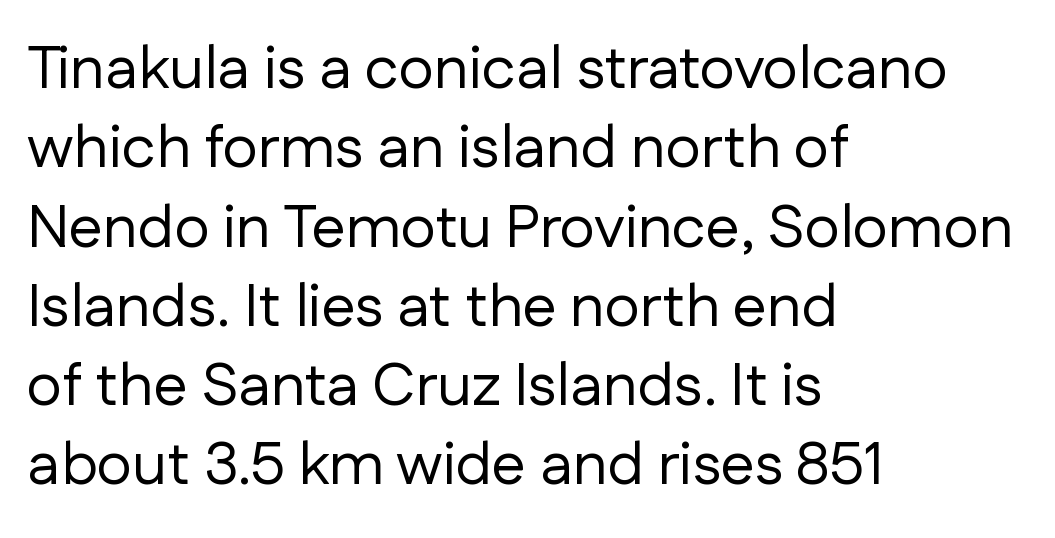
The image shows 61 px regular-weight sans-serif type, upright; set left-aligned, normal line spacing (1.3x), normal letter spacing, not underlined; low stroke contrast and a medium x-height.
